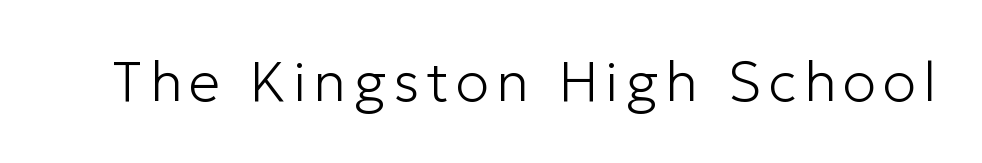
{"serif": "no", "italic": "no", "bold": "no", "weight": "light", "width": "normal", "stroke_contrast": "low", "x_height": "medium", "monospaced": "no", "underline": "no", "glyph_px": 56}
